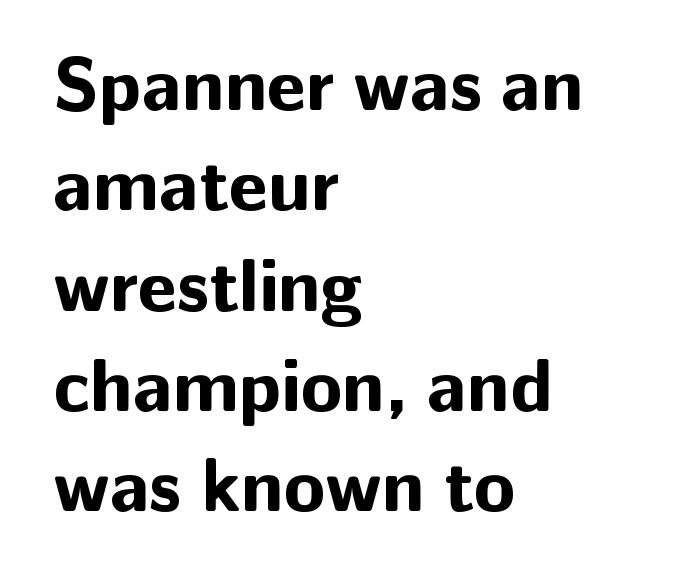
The image shows 76 px bold sans-serif type, upright; set left-aligned, normal line spacing (1.32x), normal letter spacing, not underlined; low stroke contrast and a medium x-height.
